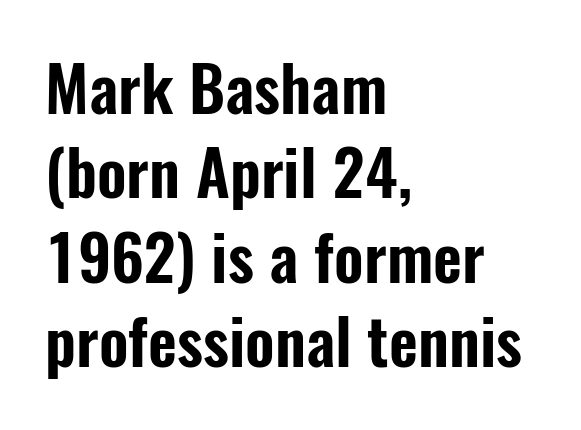
The image shows 63 px condensed sans-serif type, upright; set left-aligned, normal line spacing (1.34x), normal letter spacing, not underlined; low stroke contrast and a medium x-height.
